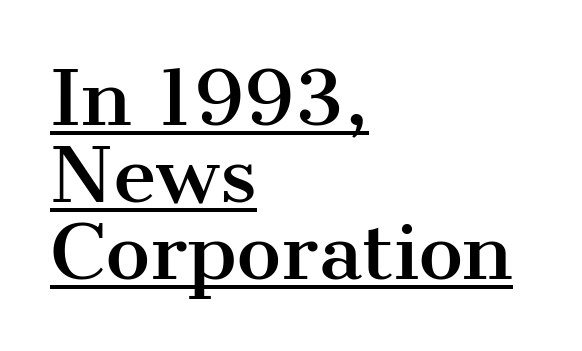
The image shows 75 px serif type, upright; set left-aligned, tight line spacing (1.03x), normal letter spacing, underlined; medium stroke contrast and a medium x-height.
